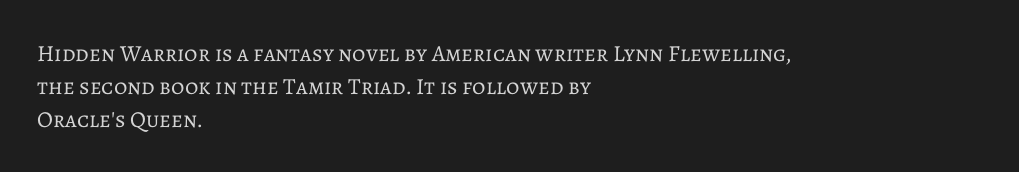
Honestly, the row spacing looks completely unremarkable. Caption: face not bold, strokes unweighted. Posture: vertical. This rendering features lettering with no underline. The setting favours the left margin, as ordinary paragraphs usually do.
